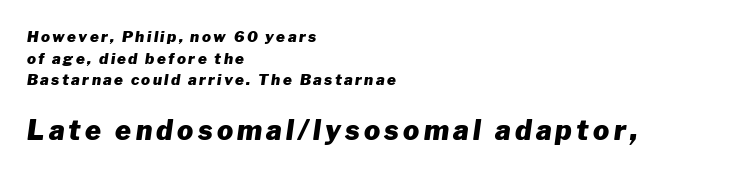
Q: Is the text bold? A: Yes.
Q: Is the text italic (slanted)? A: Yes, it leans right by about 8 degrees.
Q: Is the text underlined? A: No.
Q: How is the paragraph aligned? A: Left-aligned.
Q: Is the spacing between lines tight, normal or loose? A: Normal.
Q: Which block of text is set in a larger size, the first (top) or the second (bottom)? A: The second (bottom) one.
